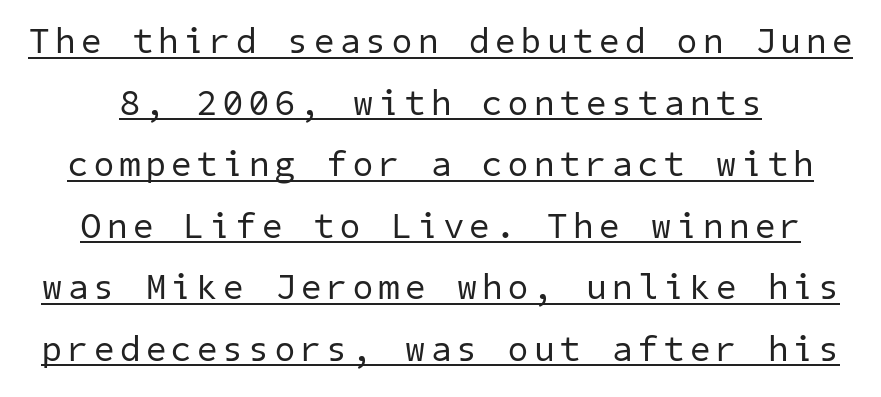
Stem width sits at or under what a default text font uses. Notice how a bar underscores the lettering throughout. Each letter's strokes conclude bluntly, with no projecting serifs.
